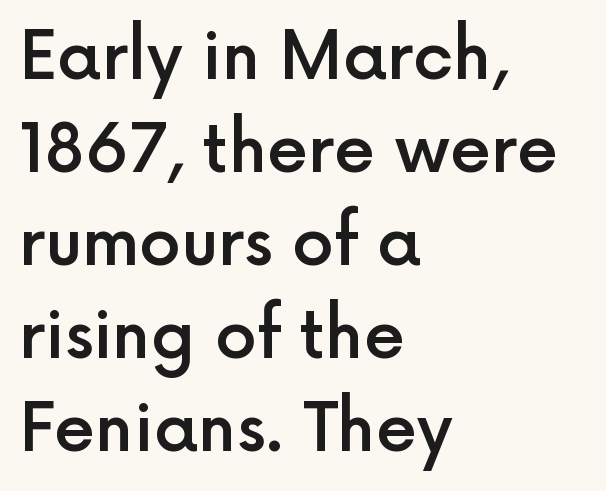
The vertical gap from one line to the next is medium. A somewhat darkened texture: the type is semibold rather than bold. The specimen omits any rule beneath the text block's lines. The rendering uses natural spacing where letterforms have individual widths. This rendering leaves character spacing at its baseline value.
